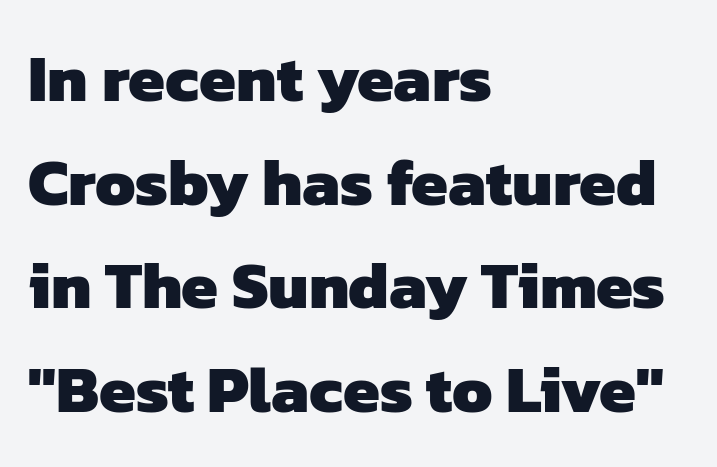
Standard letterfit; no display-style spreading of the glyphs. The rendering uses a bold face; every stroke is thick and dark. Descender tails drop into unmarked territory. The designer went with a sans here, leaving each stem footless. Varying glyph widths throughout — classic text-font behaviour.
